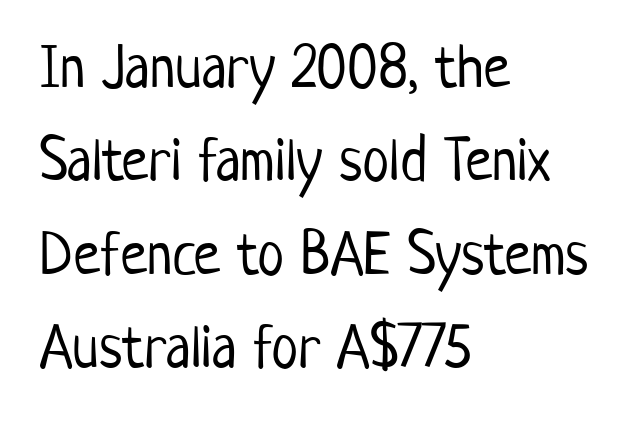
The image shows 61 px light, condensed sans-serif type, upright; set left-aligned, normal line spacing (1.53x), normal letter spacing, not underlined; low stroke contrast and a medium x-height.
